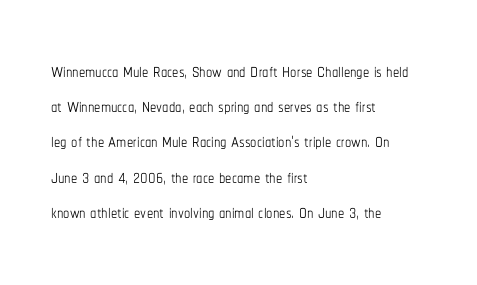
Q: Is the text bold? A: No.
Q: Is the text italic (slanted)? A: No, it is upright.
Q: Is the text underlined? A: No.
Q: How is the paragraph aligned? A: Left-aligned.
Q: Is the spacing between letters normal or unusually wide? A: Normal.
Q: Is the spacing between lines tight, normal or loose? A: Normal.
